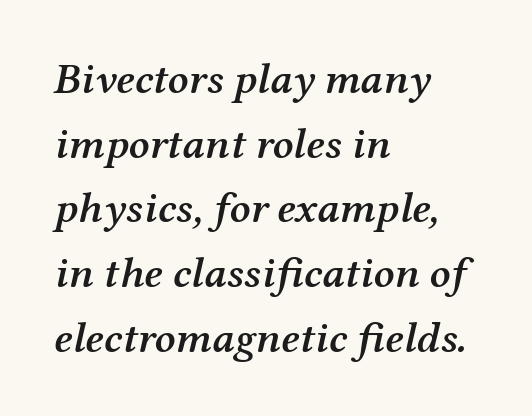
The image shows 44 px semibold serif type, italic (leaning right); set left-aligned, normal line spacing (1.47x), normal letter spacing, not underlined; medium stroke contrast and a medium x-height.
